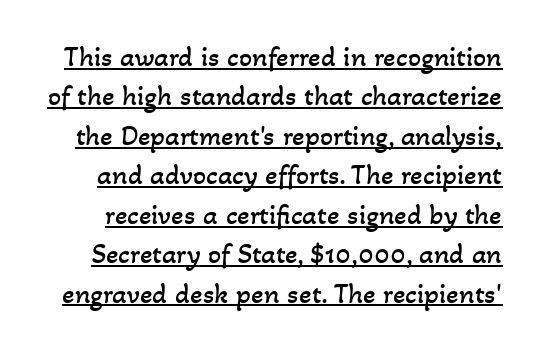
Q: Is the text bold? A: No.
Q: Is the text underlined? A: Yes.
Q: Is the spacing between letters normal or unusually wide? A: Normal.
Q: Is the spacing between lines tight, normal or loose? A: Normal.
Q: Width (condensed, normal, or wide)? A: Normal.
Q: Stroke contrast? A: Low.
Q: x-height? A: Small.
Q: Monospaced? A: No.
